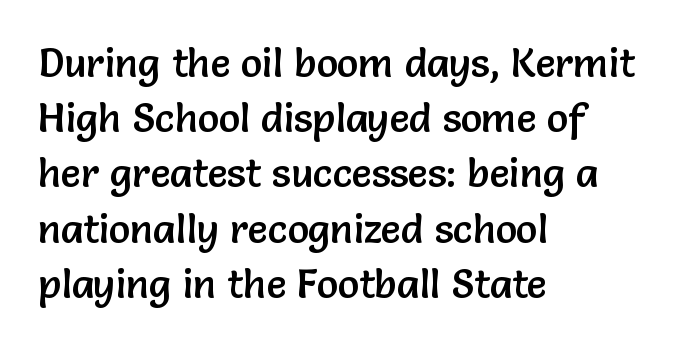
The line-height multiplier appears to be the usual default. Think of a printed novel: that variable character pitch is what you see here. The glyphs are unaccompanied by any horizontal stroke below them. Stroke terminals: plain, sans-serif.
